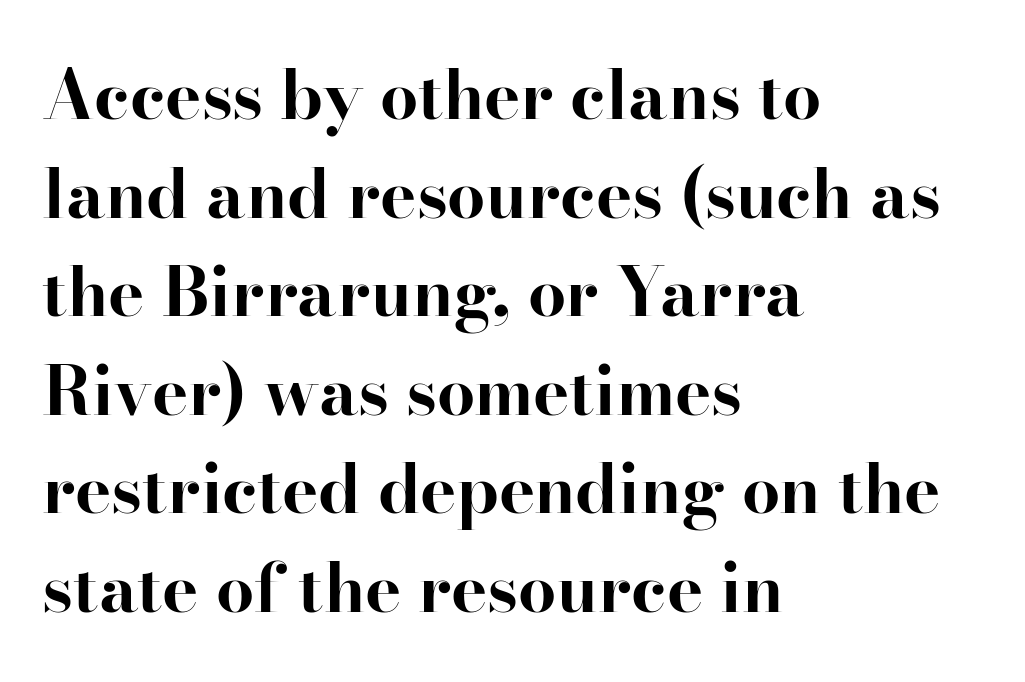
{"serif": "yes", "italic": "no", "bold": "yes", "weight": "bold", "width": "normal", "stroke_contrast": "high", "x_height": "small", "monospaced": "no", "underline": "no", "align": "left", "line_spacing": "normal", "line_spacing_ratio": 1.45, "letter_spacing": "normal", "letter_spacing_em": 0.0, "glyph_px": 68}
